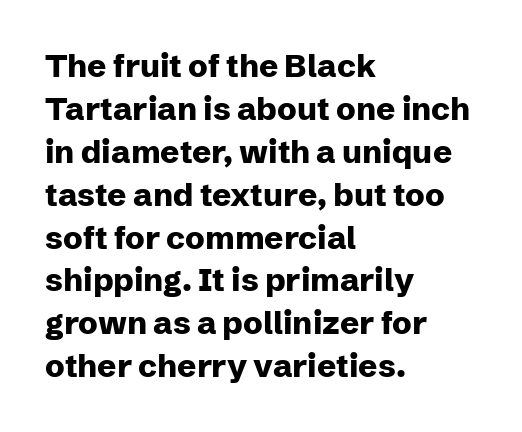
Q: Is the text bold? A: Yes.
Q: Is the text italic (slanted)? A: No, it is upright.
Q: Is the typeface a serif or a sans-serif typeface? A: Sans-serif.
Q: Is the text underlined? A: No.
Q: How is the paragraph aligned? A: Left-aligned.
Q: Is the spacing between letters normal or unusually wide? A: Normal.
Q: Is the spacing between lines tight, normal or loose? A: Normal.
Q: Width (condensed, normal, or wide)? A: Normal.
Q: Stroke contrast? A: Low.
Q: x-height? A: Medium.
Q: Monospaced? A: No.
